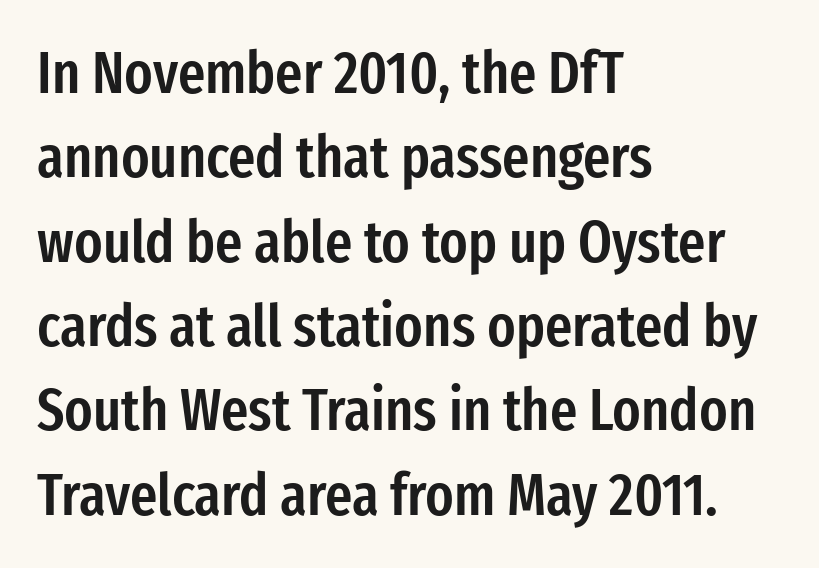
{"serif": "no", "italic": "no", "bold": "semi", "weight": "semibold", "width": "condensed", "stroke_contrast": "low", "x_height": "medium", "monospaced": "no", "underline": "no", "align": "left", "line_spacing": "normal", "line_spacing_ratio": 1.43, "letter_spacing": "normal", "letter_spacing_em": 0.0, "glyph_px": 59}
